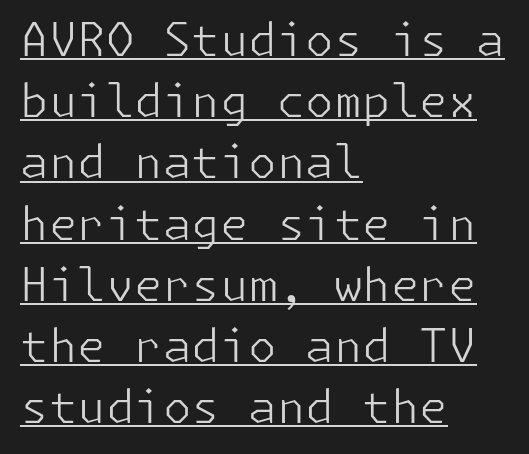
{"serif": "no", "italic": "no", "bold": "no", "weight": "light", "width": "normal", "stroke_contrast": "low", "x_height": "medium", "underline": "yes", "align": "left", "line_spacing": "normal", "line_spacing_ratio": 1.33, "letter_spacing": "normal", "letter_spacing_em": 0.0, "glyph_px": 46}
